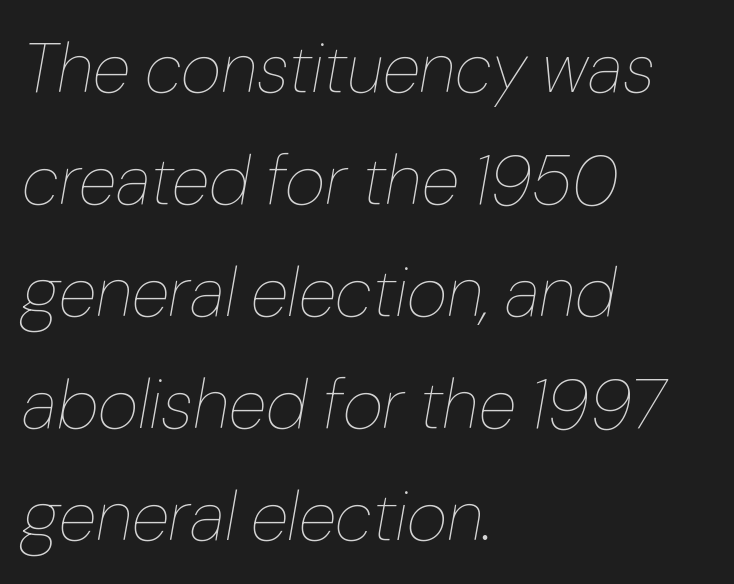
{"italic": "yes", "lean": "right", "slant_degrees": 10, "bold": "no", "weight": "thin", "width": "normal", "stroke_contrast": "low", "x_height": "medium", "monospaced": "no", "underline": "no", "align": "left", "line_spacing": "normal", "line_spacing_ratio": 1.6, "letter_spacing": "normal", "letter_spacing_em": 0.0, "glyph_px": 70}
